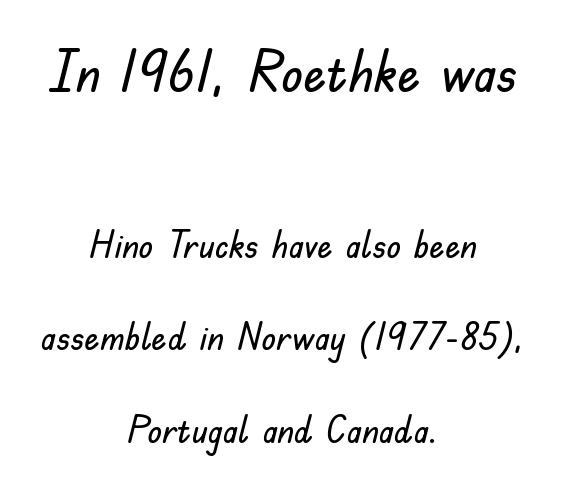
Size contrast runs from large at the top to small at the bottom. Do the characters align in a grid? No, the font is proportional. A typesetter would call this zero additional tracking. The block of text is sparse from top to bottom, with ample space between rows. To sum up the face: it is a sans, with no serifs.
